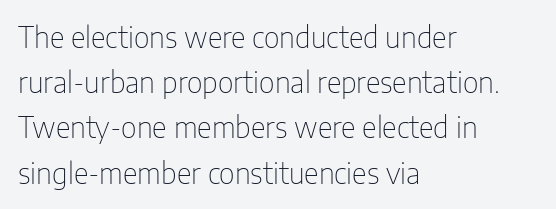
{"serif": "no", "italic": "no", "bold": "no", "weight": "thin", "width": "condensed", "stroke_contrast": "low", "x_height": "medium", "monospaced": "no", "underline": "no", "align": "left", "line_spacing": "normal", "line_spacing_ratio": 1.56, "letter_spacing": "normal", "letter_spacing_em": 0.0, "glyph_px": 29}
